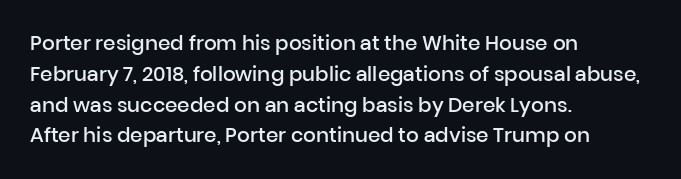
Strokes here are thickened, but only to semibold level. Successive baselines arrive at the customary interval. The axis of the letterforms is exactly vertical. Anything drawn beneath the words? Only blank space. Which margin do the lines hug? The left one — the right edge is uneven. This rendering leaves character spacing at its baseline value.
